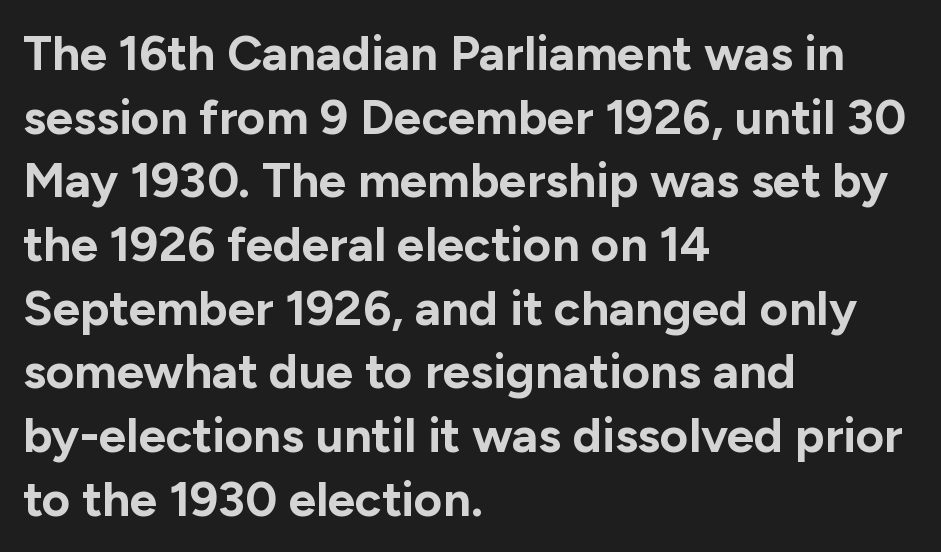
{"serif": "no", "italic": "no", "bold": "yes", "weight": "bold", "width": "normal", "stroke_contrast": "low", "x_height": "medium", "monospaced": "no", "underline": "no", "align": "left", "line_spacing": "normal", "line_spacing_ratio": 1.3, "letter_spacing": "normal", "letter_spacing_em": 0.0, "glyph_px": 49}
